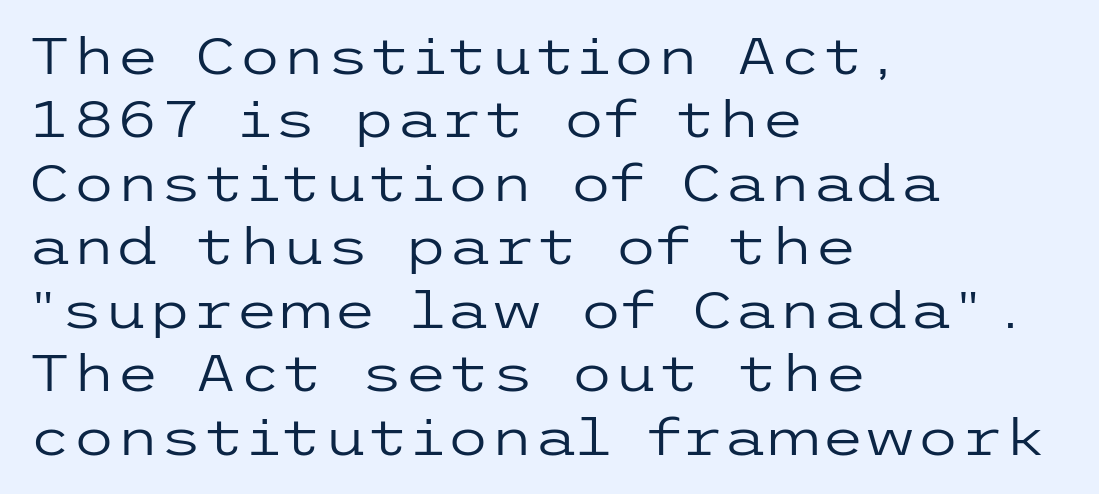
The image shows 50 px regular-weight, wide sans-serif type, upright; set left-aligned, normal line spacing (1.27x), normal letter spacing, not underlined; low stroke contrast and a medium x-height.
